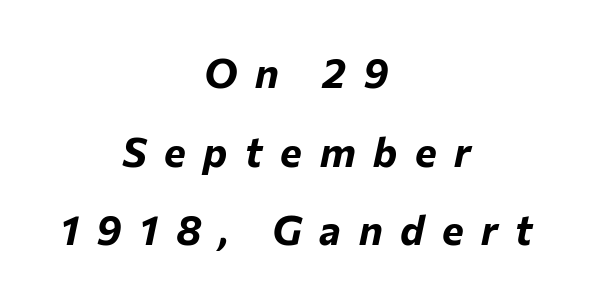
Q: Is the text bold? A: Yes.
Q: Is the text italic (slanted)? A: Yes, it leans right by about 12 degrees.
Q: Is the text underlined? A: No.
Q: How is the paragraph aligned? A: Centered.
Q: Is the spacing between letters normal or unusually wide? A: Unusually wide.
Q: Is the spacing between lines tight, normal or loose? A: Loose.
Q: Width (condensed, normal, or wide)? A: Normal.
Q: Stroke contrast? A: Low.
Q: x-height? A: Medium.
Q: Monospaced? A: No.
